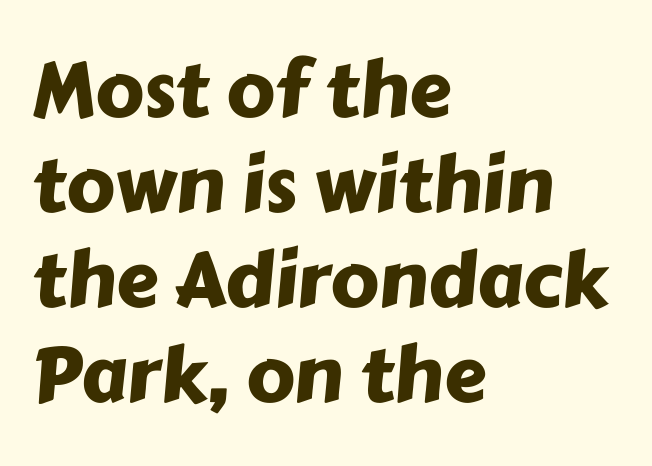
Q: Is the typeface a serif or a sans-serif typeface? A: Sans-serif.
Q: Is the text underlined? A: No.
Q: How is the paragraph aligned? A: Left-aligned.
Q: Is the spacing between letters normal or unusually wide? A: Normal.
Q: Is the spacing between lines tight, normal or loose? A: Normal.
Q: Width (condensed, normal, or wide)? A: Normal.
Q: Stroke contrast? A: Low.
Q: x-height? A: Medium.
Q: Monospaced? A: No.
